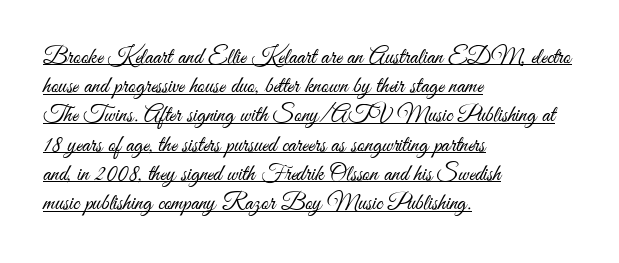
Stroke thickness stays within the range of a standard reading face or lighter. In terms of letterspacing, this is plain default setting. Successive baselines arrive at the customary interval. The paragraph shown leans on its left margin.
